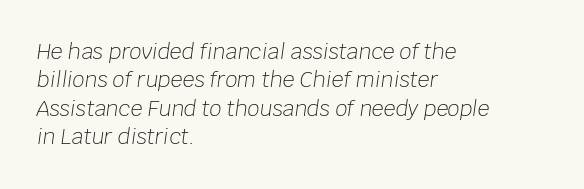
Letters have the restrained weight of plain body copy at most. In terms of leading, this rendering sits right in the middle. Here the glyphs are tracked normally, forming tight word shapes. Emphasis-style slanted type is in use. Only glyphs here, with clear space below each row.
